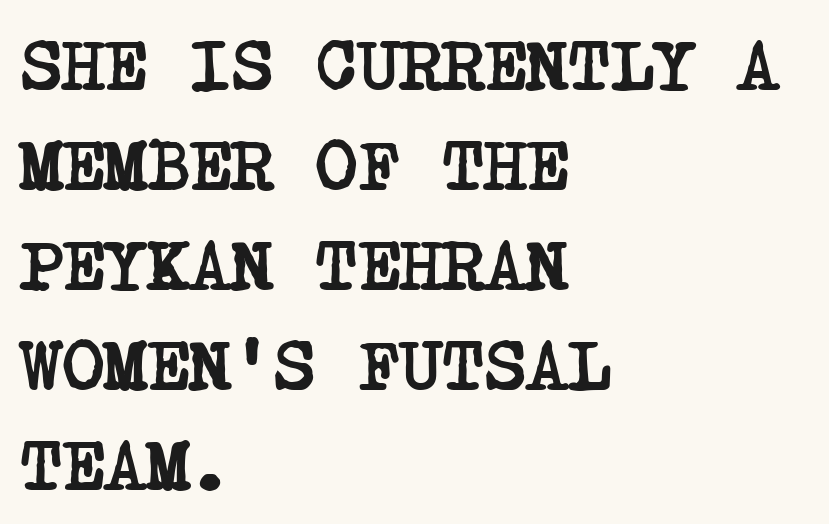
The image shows 72 px semibold, condensed serif type; set left-aligned, normal line spacing (1.39x), normal letter spacing, not underlined; low stroke contrast and a large x-height.
